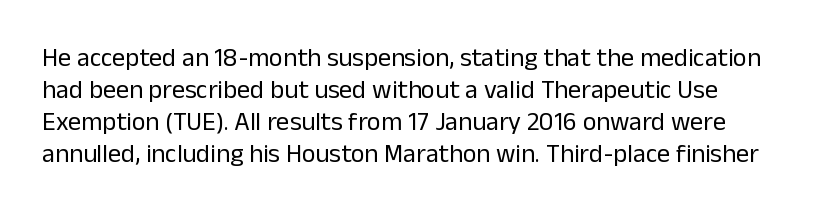
Think standard paragraph weight, or any step lighter than that. Only glyphs here, with clear space below each row. Is there any slant? The stems are plumb. Characters follow at the spacing the type designer built in.
